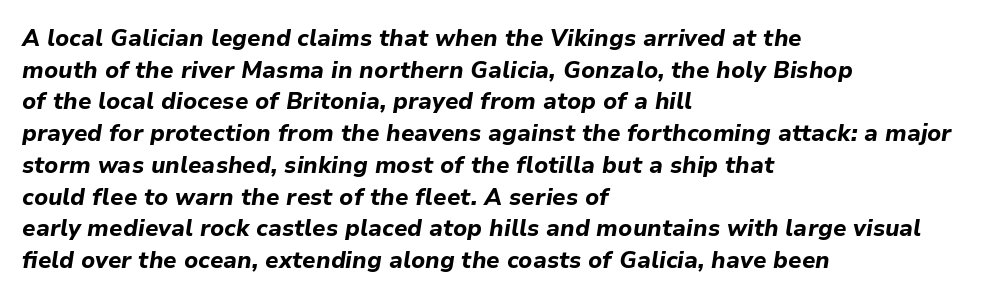
The image shows 23 px bold type, italic (leaning right); set left-aligned, normal line spacing (1.38x), normal letter spacing, not underlined.
